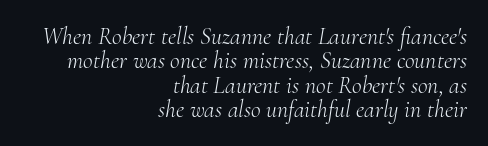
{"italic": "yes", "lean": "right", "slant_degrees": 10, "bold": "no", "underline": "no", "align": "right", "line_spacing": "tight", "line_spacing_ratio": 1.02, "letter_spacing": "normal", "letter_spacing_em": 0.0, "glyph_px": 24}
